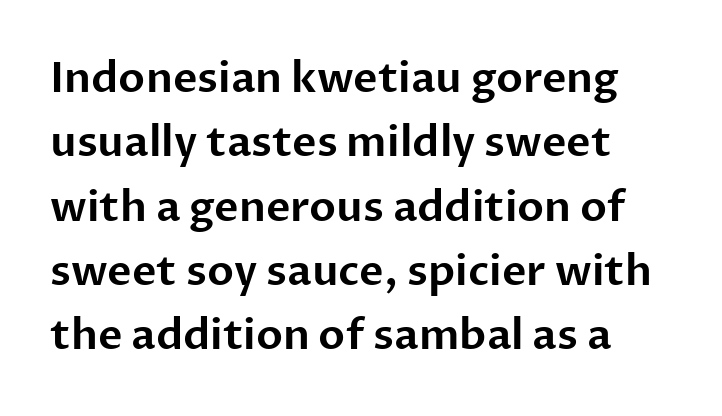
Q: Is the text italic (slanted)? A: No, it is upright.
Q: Is the typeface a serif or a sans-serif typeface? A: Sans-serif.
Q: Is the text underlined? A: No.
Q: Is the spacing between letters normal or unusually wide? A: Normal.
Q: Is the spacing between lines tight, normal or loose? A: Normal.
Q: Width (condensed, normal, or wide)? A: Normal.
Q: Stroke contrast? A: Low.
Q: x-height? A: Medium.
Q: Monospaced? A: No.
